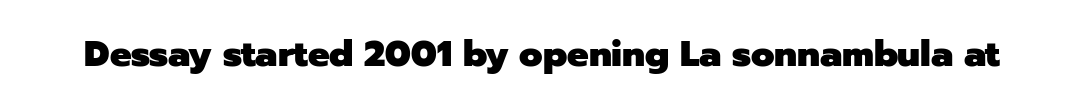
Q: Is the text bold? A: Yes.
Q: Is the text italic (slanted)? A: No, it is upright.
Q: Is the typeface a serif or a sans-serif typeface? A: Sans-serif.
Q: Is the text underlined? A: No.
Q: Is the spacing between letters normal or unusually wide? A: Normal.
Q: Width (condensed, normal, or wide)? A: Normal.
Q: Stroke contrast? A: Low.
Q: x-height? A: Medium.
Q: Monospaced? A: No.
